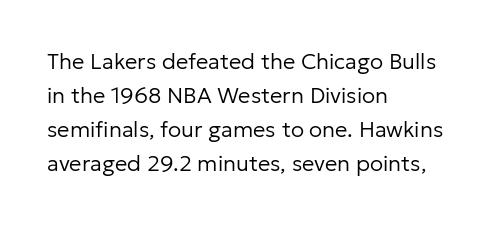
The image shows 22 px text type, upright; set left-aligned, normal line spacing (1.54x), normal letter spacing, not underlined.
